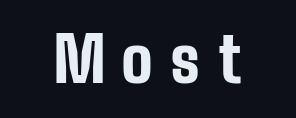
Q: Is the text bold? A: Yes.
Q: Is the text italic (slanted)? A: No, it is upright.
Q: Is the typeface a serif or a sans-serif typeface? A: Sans-serif.
Q: Is the text underlined? A: No.
Q: How is the paragraph aligned? A: Centered.
Q: Is the spacing between letters normal or unusually wide? A: Unusually wide.
Q: Width (condensed, normal, or wide)? A: Condensed.
Q: Stroke contrast? A: Low.
Q: x-height? A: Medium.
Q: Monospaced? A: No.
